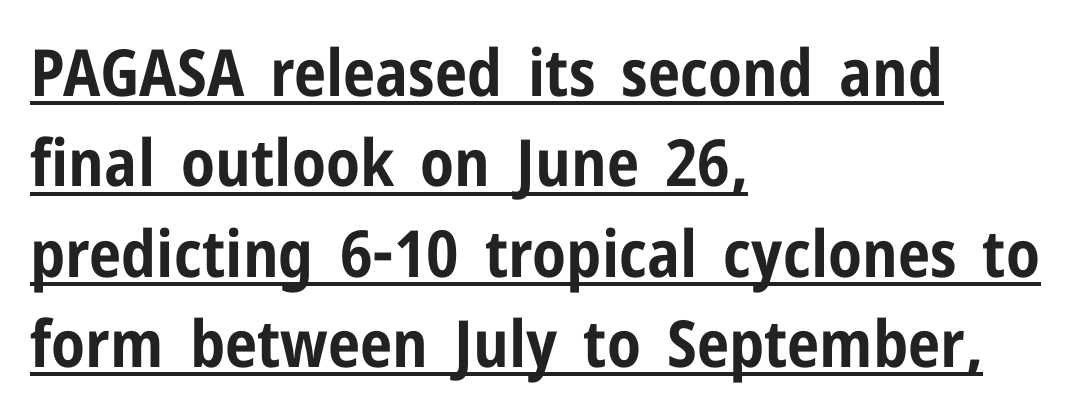
Q: Is the text bold? A: Yes.
Q: Is the text italic (slanted)? A: No, it is upright.
Q: Is the typeface a serif or a sans-serif typeface? A: Sans-serif.
Q: Is the text underlined? A: Yes.
Q: How is the paragraph aligned? A: Left-aligned.
Q: Is the spacing between letters normal or unusually wide? A: Normal.
Q: Is the spacing between lines tight, normal or loose? A: Normal.
Q: Width (condensed, normal, or wide)? A: Condensed.
Q: Stroke contrast? A: Low.
Q: x-height? A: Medium.
Q: Monospaced? A: No.
